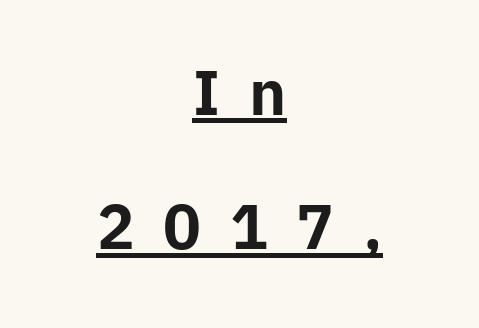
Has an underline been added? It has. Notice how the passage keeps no hard edge, just a central spine. I'd call this a sans setting — the letters go barefoot. Heavy, bold letterforms. Honestly, the letter spacing is so wide it's the main thing you notice.
